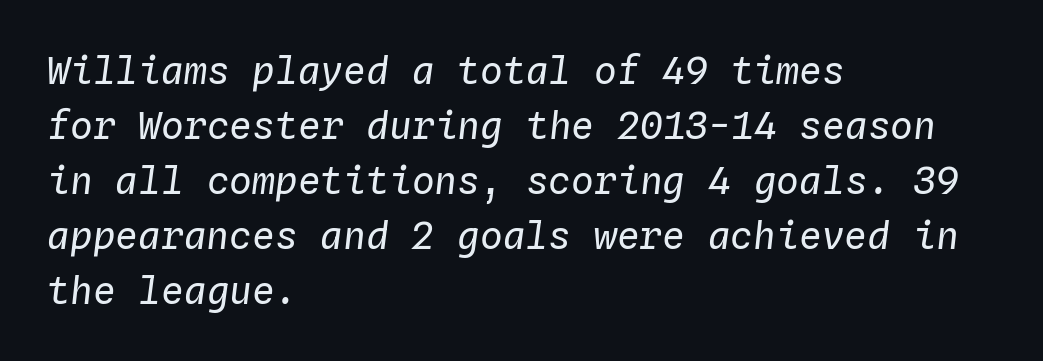
{"italic": "yes", "lean": "right", "slant_degrees": 4, "bold": "no", "weight": "regular", "width": "normal", "stroke_contrast": "low", "x_height": "medium", "monospaced": "yes", "underline": "no", "align": "left", "line_spacing": "normal", "line_spacing_ratio": 1.45, "letter_spacing": "normal", "letter_spacing_em": 0.0, "glyph_px": 38}
